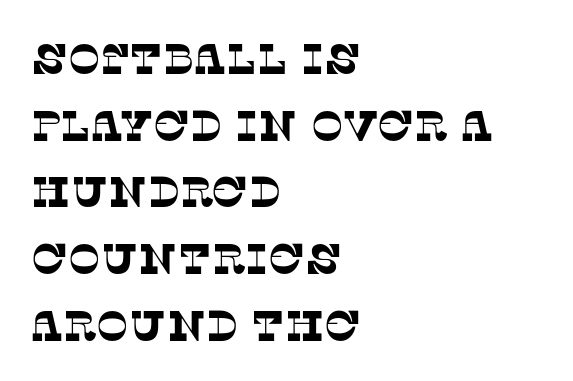
Descenders hang freely into open space. Baseline-to-baseline distance is the conventional proportion of letter height. The glyphs in this specimen are seriffed. Standard letterfit; no display-style spreading of the glyphs. The letters advance in unequal steps, a hallmark of proportional type.
